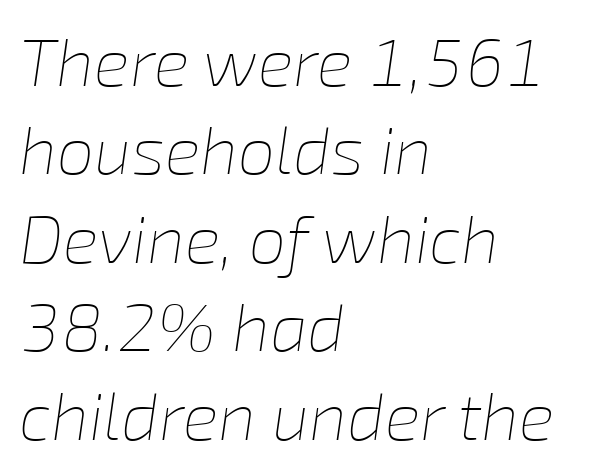
The glyphs look as if they've been sheared to an angle. A quiet, ordinary-to-light weight characterises the typeface. The tracking reads as untouched default to a designer's eye. Visually the block forms a straight wall on the left and a jagged coastline on the right. Anything drawn beneath the words? Only blank space.
